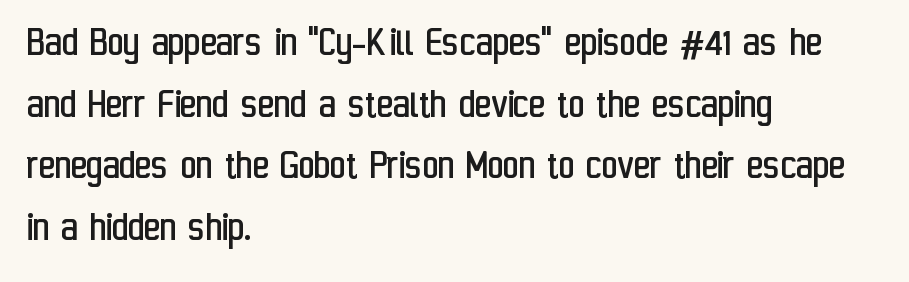
The image shows 44 px regular-weight, condensed sans-serif type, upright; set left-aligned, normal line spacing (1.4x), normal letter spacing, not underlined; low stroke contrast and a medium x-height.
